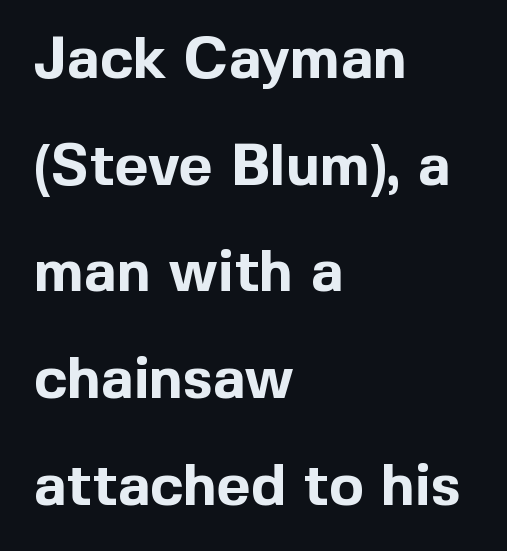
Italic: no, the glyphs are upright roman. Nobody touched the tracking dial on this one. The setting favours the left margin, as ordinary paragraphs usually do. The gap between lines stays unmarked.
